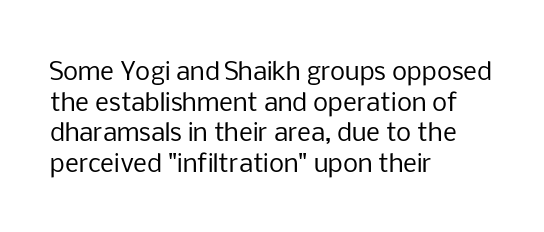
Is the type heavy? It reads as light-to-regular instead. Leftover space on each line is placed entirely after the last word. Characters follow at the spacing the type designer built in. The passage shown stacks its lines at a standard gap.
